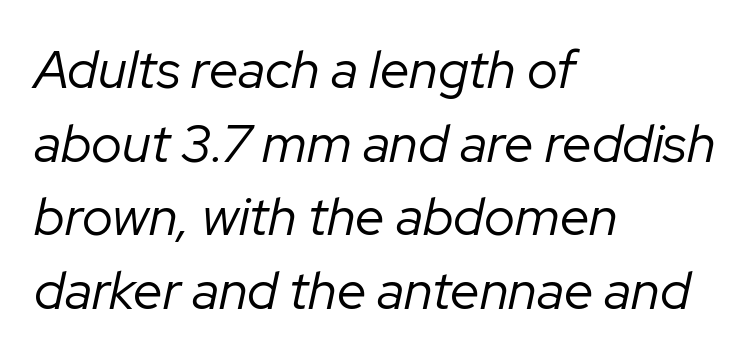
Q: Is the text bold? A: No.
Q: Is the text italic (slanted)? A: Yes, it leans right by about 12 degrees.
Q: Is the text underlined? A: No.
Q: How is the paragraph aligned? A: Left-aligned.
Q: Is the spacing between letters normal or unusually wide? A: Normal.
Q: Is the spacing between lines tight, normal or loose? A: Normal.
Q: Width (condensed, normal, or wide)? A: Normal.
Q: Stroke contrast? A: Low.
Q: x-height? A: Medium.
Q: Monospaced? A: No.
